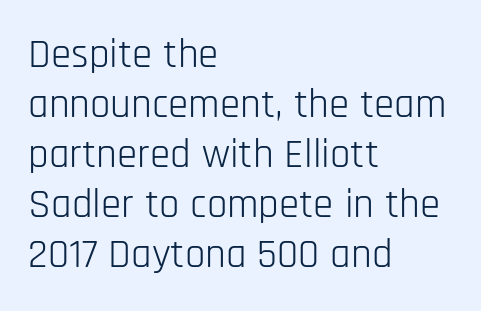
The image shows 41 px light, condensed sans-serif type, upright; set left-aligned, line spacing 1.22x, normal letter spacing, not underlined; low stroke contrast and a large x-height.
